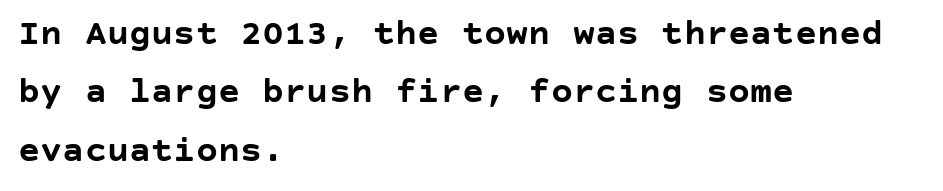
{"serif": "no", "italic": "no", "bold": "yes", "weight": "semibold", "width": "normal", "stroke_contrast": "low", "x_height": "large", "underline": "no", "align": "left", "line_spacing": "normal", "line_spacing_ratio": 1.58, "letter_spacing": "normal", "letter_spacing_em": 0.0, "glyph_px": 37}
